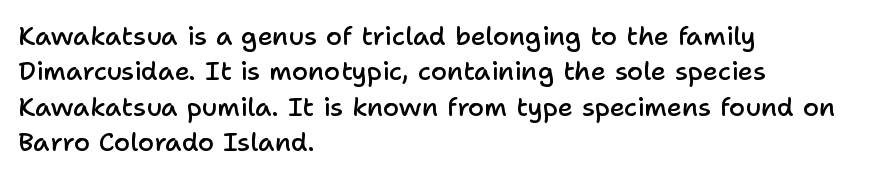
{"italic": "no", "bold": "semi", "underline": "no", "align": "left", "line_spacing": "normal", "line_spacing_ratio": 1.36, "letter_spacing": "normal", "letter_spacing_em": 0.0, "glyph_px": 26}
